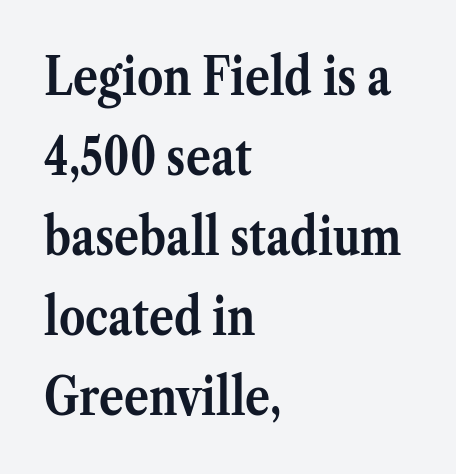
The image shows 52 px semibold serif type, upright; set left-aligned, normal line spacing (1.54x), normal letter spacing, not underlined; medium stroke contrast and a medium x-height.
